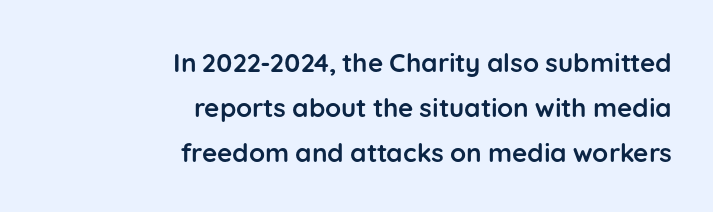
The image shows 26 px bold type, upright; set right-aligned, line spacing 1.73x, normal letter spacing, not underlined.
